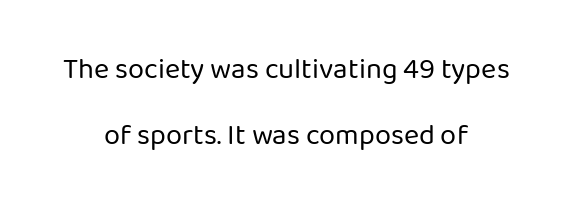
{"serif": "no", "italic": "no", "bold": "no", "weight": "regular", "width": "normal", "stroke_contrast": "low", "x_height": "medium", "monospaced": "no", "underline": "no", "align": "center", "line_spacing": "loose", "line_spacing_ratio": 2.29, "letter_spacing": "normal", "letter_spacing_em": 0.0, "glyph_px": 29}
